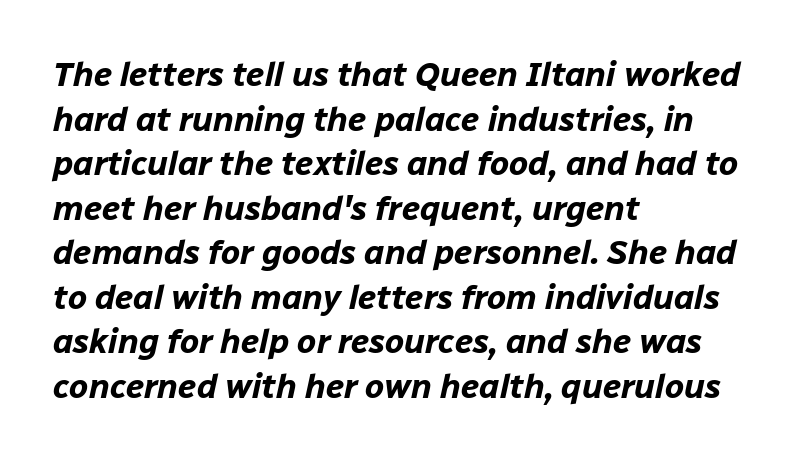
{"italic": "yes", "lean": "right", "slant_degrees": 12, "bold": "yes", "weight": "bold", "width": "normal", "stroke_contrast": "low", "x_height": "medium", "monospaced": "no", "underline": "no", "align": "left", "line_spacing": "normal", "line_spacing_ratio": 1.31, "letter_spacing": "normal", "letter_spacing_em": 0.0, "glyph_px": 34}
